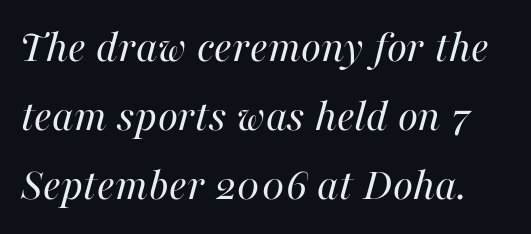
{"italic": "yes", "lean": "right", "slant_degrees": 16, "bold": "no", "weight": "regular", "width": "normal", "stroke_contrast": "high", "x_height": "medium", "monospaced": "no", "underline": "no", "line_spacing": "normal", "line_spacing_ratio": 1.5, "letter_spacing": "normal", "letter_spacing_em": 0.0, "glyph_px": 46}
